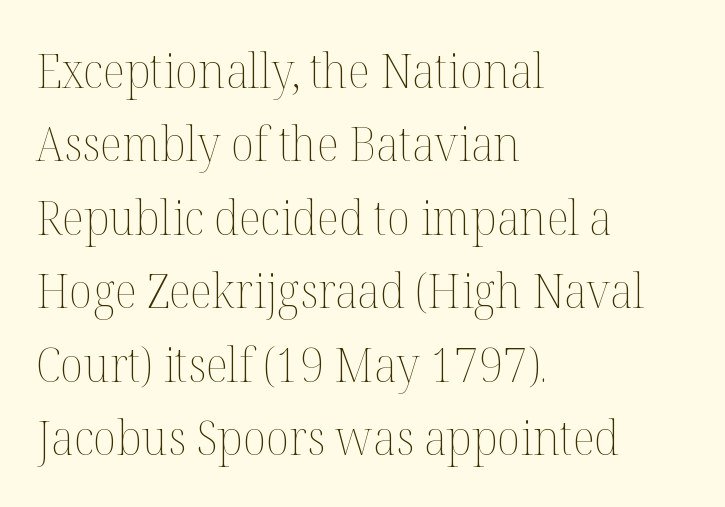
The image shows 48 px thin type, upright; set left-aligned, normal line spacing (1.53x), normal letter spacing, not underlined; medium stroke contrast and a medium x-height.
